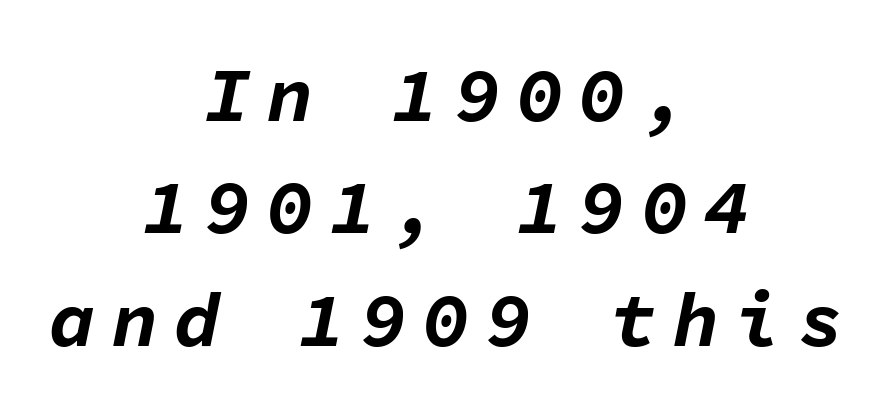
Students, observe: this is what conventionally led text looks like. Someone cranked the tracking dial way up on this one. The rendering positions every line midway between the sides. There's an unmistakable incline to the writing here.
